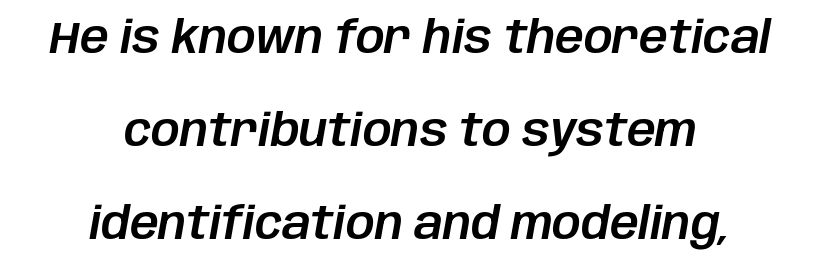
The image shows 45 px text type, italic (leaning right); set centered, loose line spacing (2.07x), normal letter spacing, not underlined; low stroke contrast and a large x-height.
